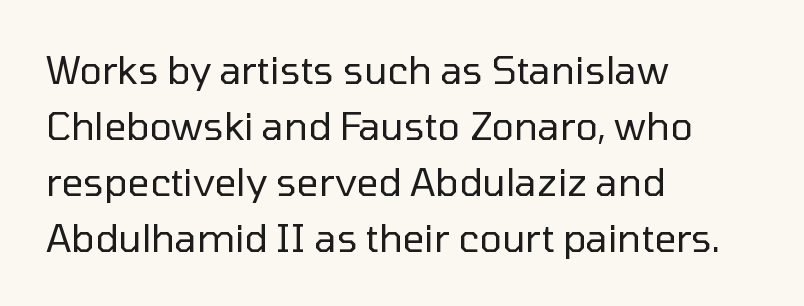
{"serif": "no", "italic": "no", "bold": "no", "weight": "regular", "width": "normal", "stroke_contrast": "low", "x_height": "medium", "monospaced": "no", "underline": "no", "align": "left", "line_spacing": "normal", "line_spacing_ratio": 1.47, "letter_spacing": "normal", "letter_spacing_em": 0.0, "glyph_px": 38}
